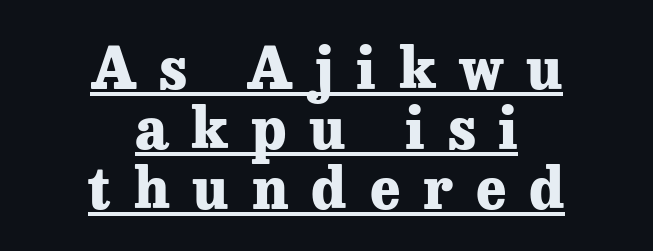
The string is rendered with underlining switched on. Display-style spreading of the glyphs; the letterfit is very open. The designer went with a serif here, giving each stem small feet. Alignment: centered.
